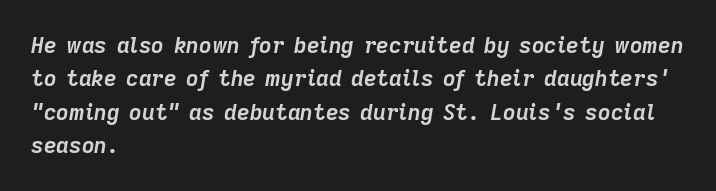
Glance below the letters and you will spot only blank space. Set as a true bold cut, around the 700 mark. These lines keep a tight, regular rhythm from letter to letter. Horizontally, the lines are justified to the leading edge only. Reading down the column, the eye jumps a familiar distance to each next line. Does the lettering tilt? It does — this is italic.
